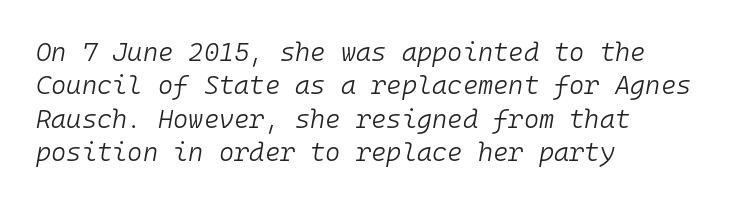
The image shows 26 px text type, italic (leaning right); set left-aligned, normal line spacing (1.28x), normal letter spacing, not underlined.
